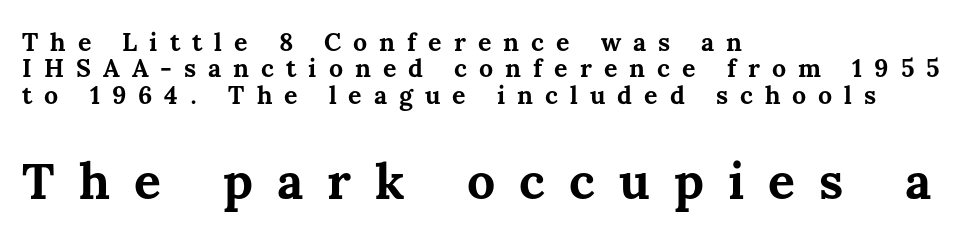
Q: Is the text bold? A: Yes.
Q: Is the text italic (slanted)? A: No, it is upright.
Q: Is the text underlined? A: No.
Q: How is the paragraph aligned? A: Left-aligned.
Q: Is the spacing between letters normal or unusually wide? A: Unusually wide.
Q: Is the spacing between lines tight, normal or loose? A: Tight.
Q: Which block of text is set in a larger size, the first (top) or the second (bottom)? A: The second (bottom) one.
Q: Width (condensed, normal, or wide)? A: Normal.
Q: Stroke contrast? A: Medium.
Q: x-height? A: Medium.
Q: Monospaced? A: No.
